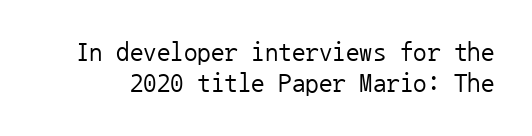
The image shows 27 px text type, upright; set tight line spacing (1.15x), normal letter spacing, not underlined.
